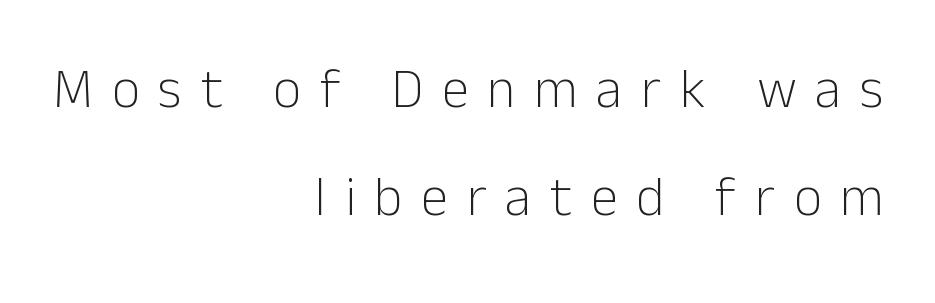
The image shows 55 px light sans-serif type, upright; set right-aligned, loose line spacing (1.96x), unusually wide letter spacing (+0.34 em), not underlined; low stroke contrast and a medium x-height.
